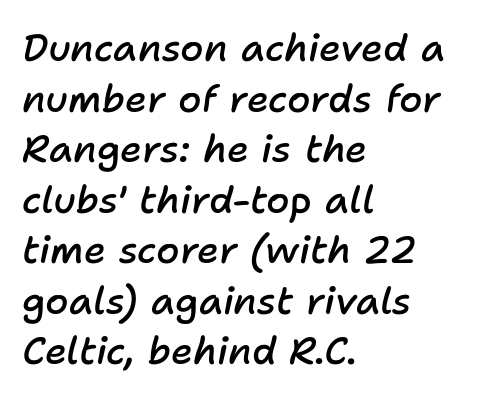
Default kerning and tracking; the words read as compact shapes. Every row of glyphs begins at an identical x-position on the left. It's the slanting kind of type. A bare baseline throughout the passage. This sample keeps an unexceptional amount of space between lines. The typesetting leans somewhat heavy: a semibold.
